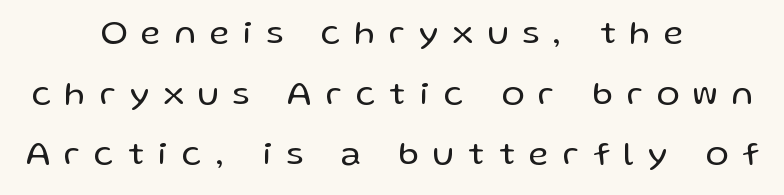
Visually the block forms a symmetrical silhouette, jagged on both flanks. Is this a fixed-width face? No — the glyphs have proportional, varying widths. A roman cut, with each character standing at attention. Any mark beneath the type? The region is blank. Weight: in the light-to-regular range.
